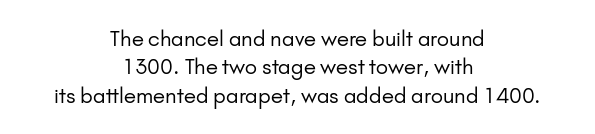
{"italic": "no", "bold": "no", "underline": "no", "align": "center", "line_spacing": "normal", "line_spacing_ratio": 1.35, "letter_spacing": "normal", "letter_spacing_em": 0.0, "glyph_px": 21}
